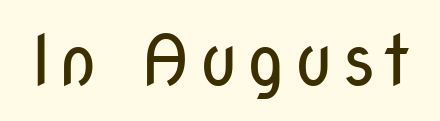
{"serif": "no", "italic": "no", "bold": "no", "weight": "regular", "width": "condensed", "stroke_contrast": "low", "x_height": "medium", "monospaced": "no", "underline": "no", "glyph_px": 69}
